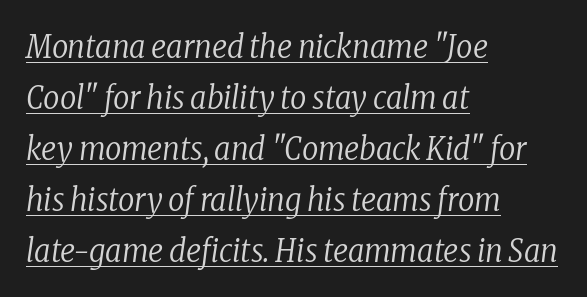
The image shows 32 px regular-weight, condensed serif type, italic (leaning right); set left-aligned, normal line spacing (1.59x), normal letter spacing, underlined; low stroke contrast and a medium x-height.
